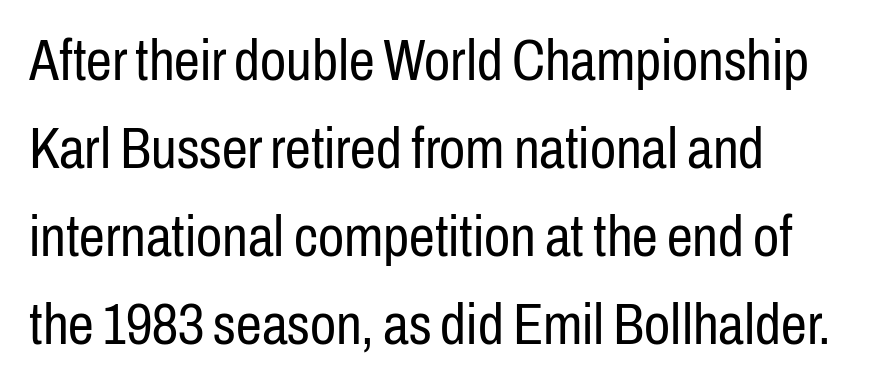
{"serif": "no", "italic": "no", "bold": "no", "weight": "regular", "width": "condensed", "stroke_contrast": "low", "x_height": "medium", "monospaced": "no", "underline": "no", "align": "left", "line_spacing": "normal", "line_spacing_ratio": 1.52, "letter_spacing": "normal", "letter_spacing_em": 0.0, "glyph_px": 58}
